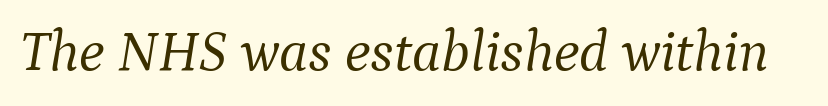
{"serif": "yes", "italic": "yes", "lean": "right", "slant_degrees": 9, "bold": "no", "weight": "light", "width": "normal", "stroke_contrast": "medium", "x_height": "medium", "monospaced": "no", "underline": "no", "letter_spacing": "normal", "letter_spacing_em": 0.0, "glyph_px": 58}
